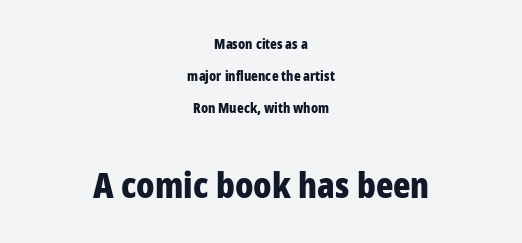
Honestly, there is no underline to notice here at all. The letters advance in unequal steps, a hallmark of proportional type. Reading down the block, each line starts at a different indent, mirrored at its end. What stands out about the letter spacing? Nothing — it is the standard amount.
